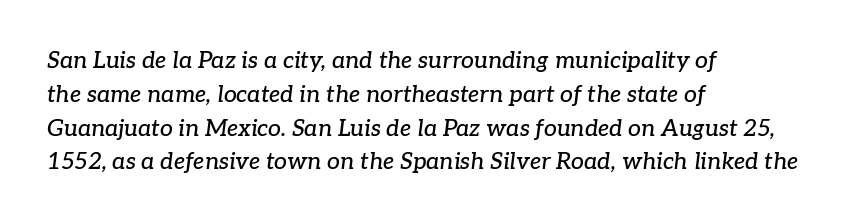
Q: Is the text italic (slanted)? A: Yes, it leans right by about 7 degrees.
Q: Is the text underlined? A: No.
Q: How is the paragraph aligned? A: Left-aligned.
Q: Is the spacing between letters normal or unusually wide? A: Normal.
Q: Is the spacing between lines tight, normal or loose? A: Normal.
